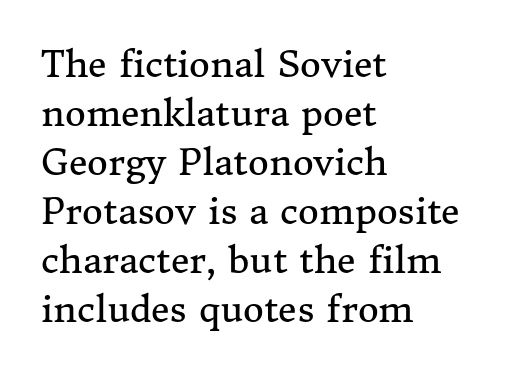
The image shows 36 px regular-weight serif type, upright; set left-aligned, normal line spacing (1.36x), normal letter spacing, not underlined; medium stroke contrast and a medium x-height.
